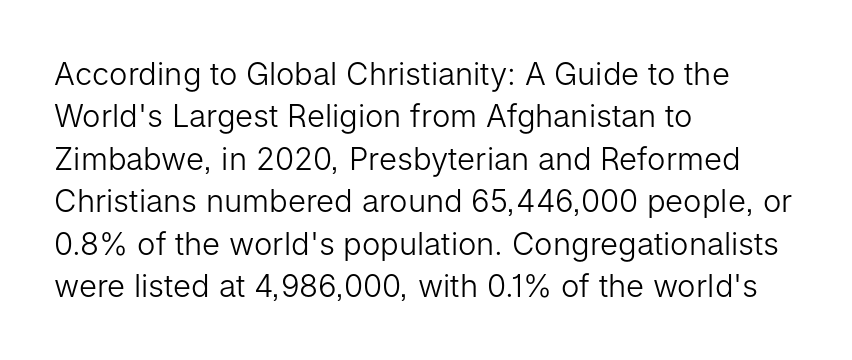
The image shows 31 px light sans-serif type, upright; set left-aligned, normal line spacing (1.37x), normal letter spacing, not underlined; low stroke contrast and a medium x-height.
